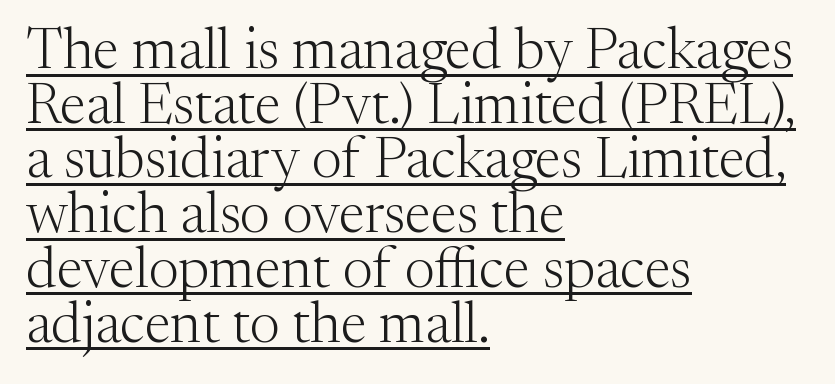
{"serif": "yes", "italic": "no", "bold": "no", "weight": "light", "width": "normal", "stroke_contrast": "medium", "x_height": "medium", "monospaced": "no", "underline": "yes", "align": "left", "line_spacing": "tight", "line_spacing_ratio": 0.96, "letter_spacing": "normal", "letter_spacing_em": 0.0, "glyph_px": 57}
